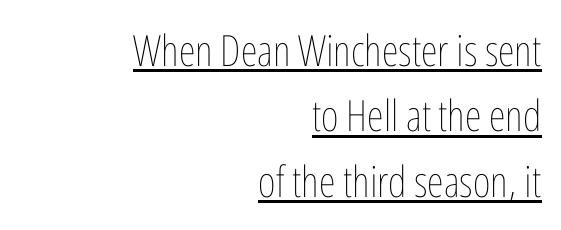
A flush-right, rag-left setting is used for this passage. The face used here is proportionally spaced, like ordinary book or web type. The specimen includes a rule beneath the text block's lines. Characters follow at the spacing the type designer built in. The type sits square on the baseline with zero lean.
